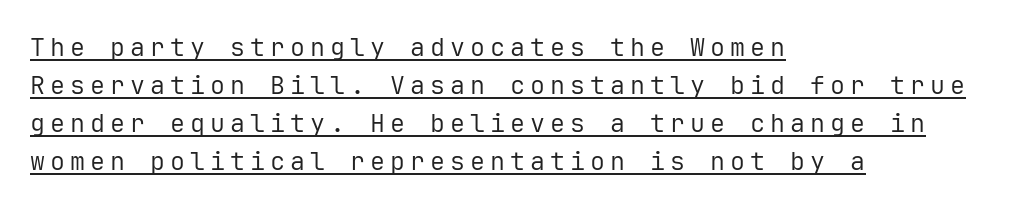
The image shows 25 px text type, upright; set left-aligned, normal line spacing (1.52x), unusually wide letter spacing (+0.2 em), underlined.
